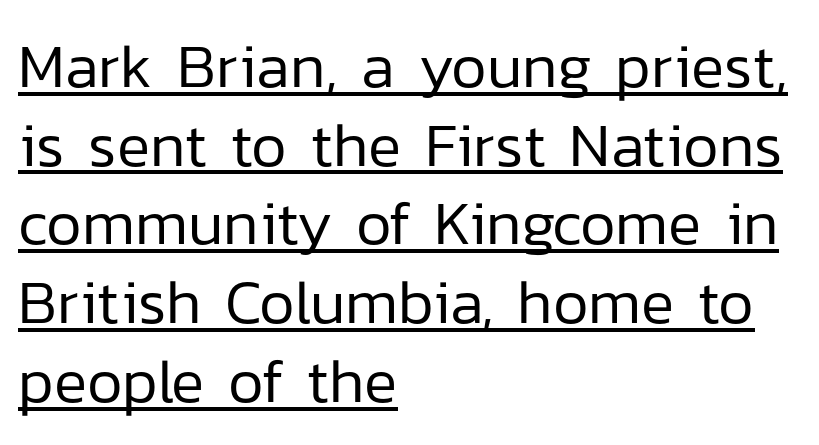
Q: Is the text bold? A: No.
Q: Is the text italic (slanted)? A: No, it is upright.
Q: Is the typeface a serif or a sans-serif typeface? A: Sans-serif.
Q: Is the text underlined? A: Yes.
Q: How is the paragraph aligned? A: Left-aligned.
Q: Is the spacing between letters normal or unusually wide? A: Normal.
Q: Is the spacing between lines tight, normal or loose? A: Normal.
Q: Width (condensed, normal, or wide)? A: Normal.
Q: Stroke contrast? A: Low.
Q: x-height? A: Medium.
Q: Monospaced? A: No.
